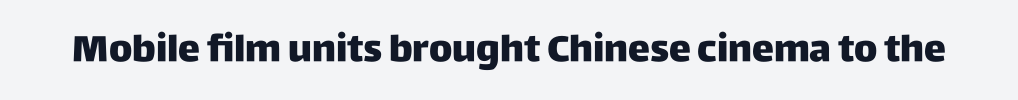
The image shows 37 px heavy sans-serif type, upright; set normal letter spacing, not underlined; low stroke contrast and a large x-height.
